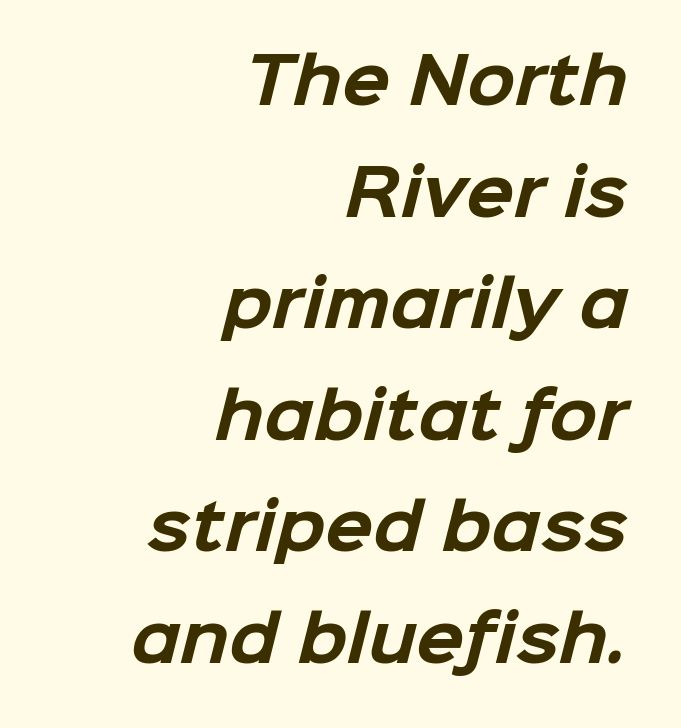
{"serif": "no", "bold": "yes", "weight": "bold", "width": "normal", "stroke_contrast": "low", "x_height": "medium", "monospaced": "no", "underline": "no", "align": "right", "line_spacing_ratio": 1.77, "letter_spacing": "normal", "letter_spacing_em": 0.0, "glyph_px": 63}
